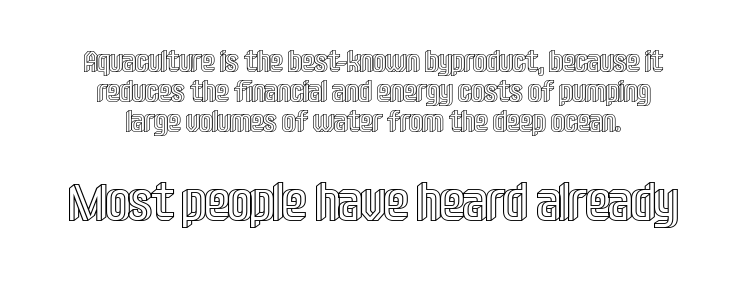
{"italic": "no", "width": "condensed", "x_height": "large", "monospaced": "no", "underline": "no", "line_spacing": "tight", "line_spacing_ratio": 1.0, "letter_spacing": "normal", "letter_spacing_em": 0.0, "larger_block": "second", "size_ratio": 1.77, "glyph_px": 53}
